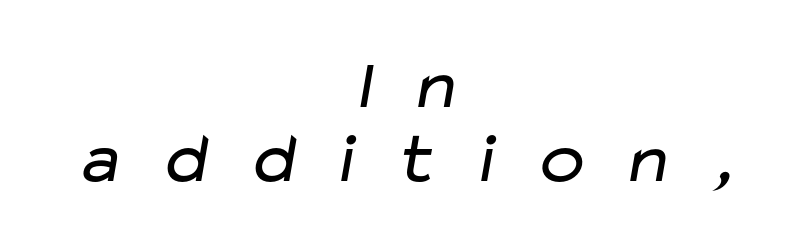
Q: Is the text bold? A: No.
Q: Is the typeface a serif or a sans-serif typeface? A: Sans-serif.
Q: Is the text underlined? A: No.
Q: How is the paragraph aligned? A: Centered.
Q: Is the spacing between letters normal or unusually wide? A: Unusually wide.
Q: Is the spacing between lines tight, normal or loose? A: Tight.
Q: Width (condensed, normal, or wide)? A: Wide.
Q: Stroke contrast? A: Low.
Q: x-height? A: Medium.
Q: Monospaced? A: No.
